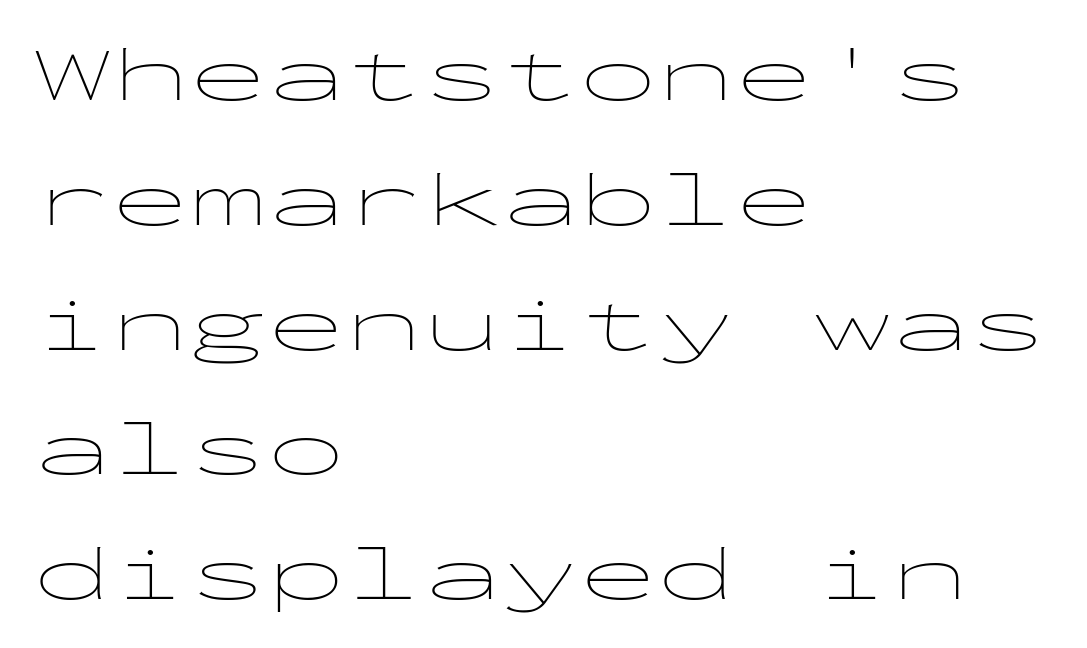
{"serif": "no", "italic": "no", "bold": "no", "weight": "thin", "width": "wide", "stroke_contrast": "low", "x_height": "medium", "monospaced": "yes", "underline": "no", "align": "left", "line_spacing": "normal", "line_spacing_ratio": 1.6, "letter_spacing": "normal", "letter_spacing_em": 0.0, "glyph_px": 78}
